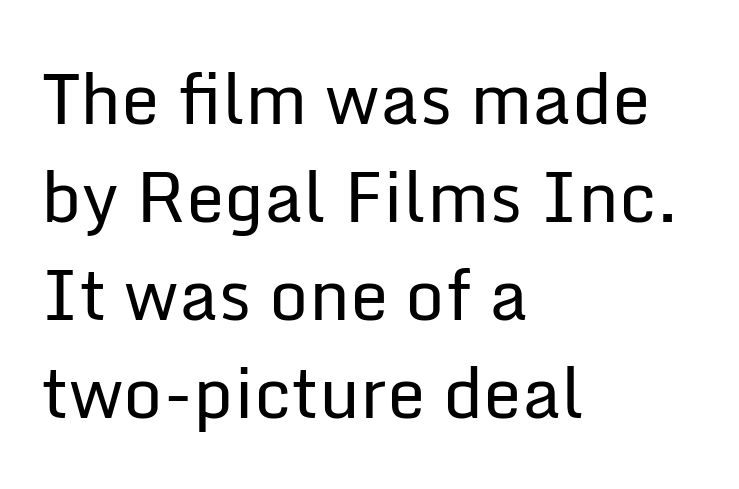
The image shows 69 px regular-weight sans-serif type, upright; set left-aligned, normal line spacing (1.42x), normal letter spacing, not underlined; low stroke contrast and a medium x-height.
